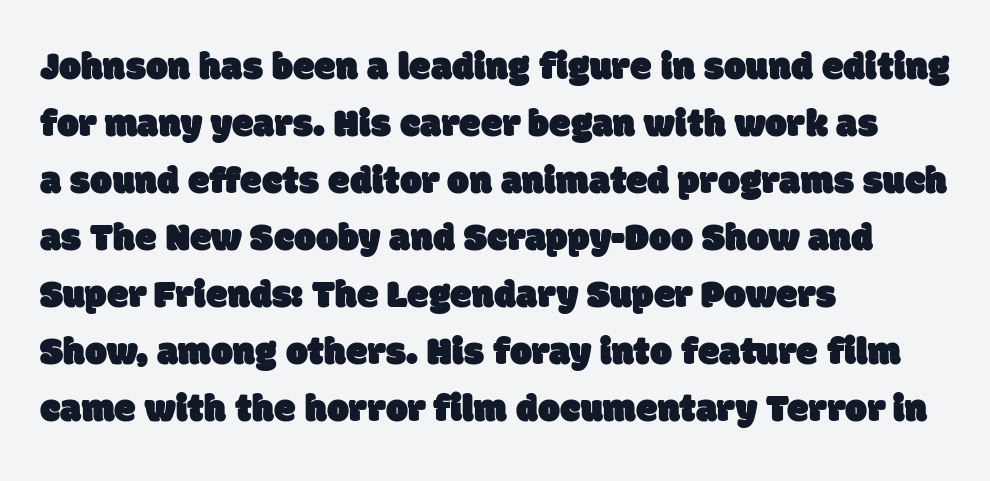
The gap between lines stays unmarked. The letters advance in unequal steps, a hallmark of proportional type. In terms of letterform style, serifs are entirely absent. Leading matches the norm, producing a regular column.
